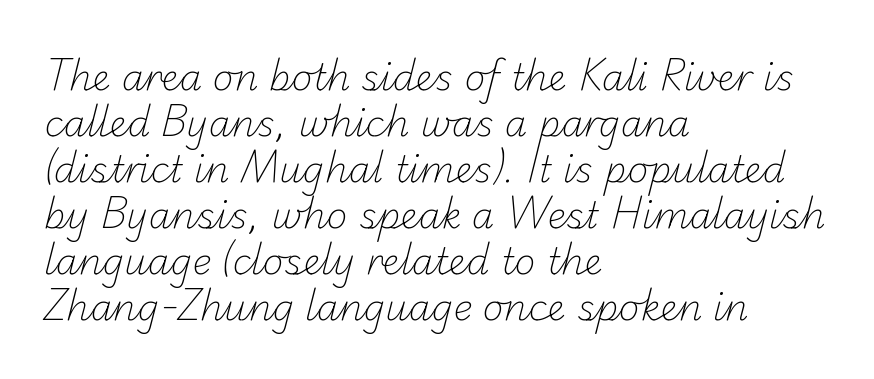
Q: Is the text bold? A: No.
Q: Is the typeface a serif or a sans-serif typeface? A: Sans-serif.
Q: Is the text underlined? A: No.
Q: How is the paragraph aligned? A: Left-aligned.
Q: Is the spacing between letters normal or unusually wide? A: Normal.
Q: Is the spacing between lines tight, normal or loose? A: Normal.
Q: Width (condensed, normal, or wide)? A: Normal.
Q: Stroke contrast? A: Low.
Q: x-height? A: Small.
Q: Monospaced? A: No.
